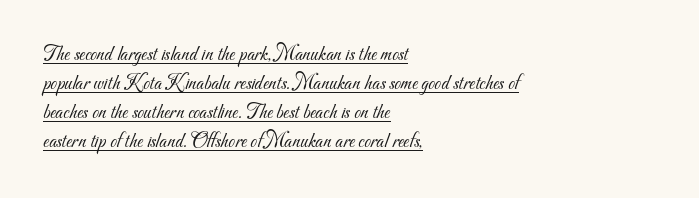
The passage is arranged the way most books set body copy — flush left. Line spacing here is normal. A baseline rule has been typeset under these characters. No extra tracking has been applied to these lines. Compared with a typical body face, this is equally light or lighter still.
